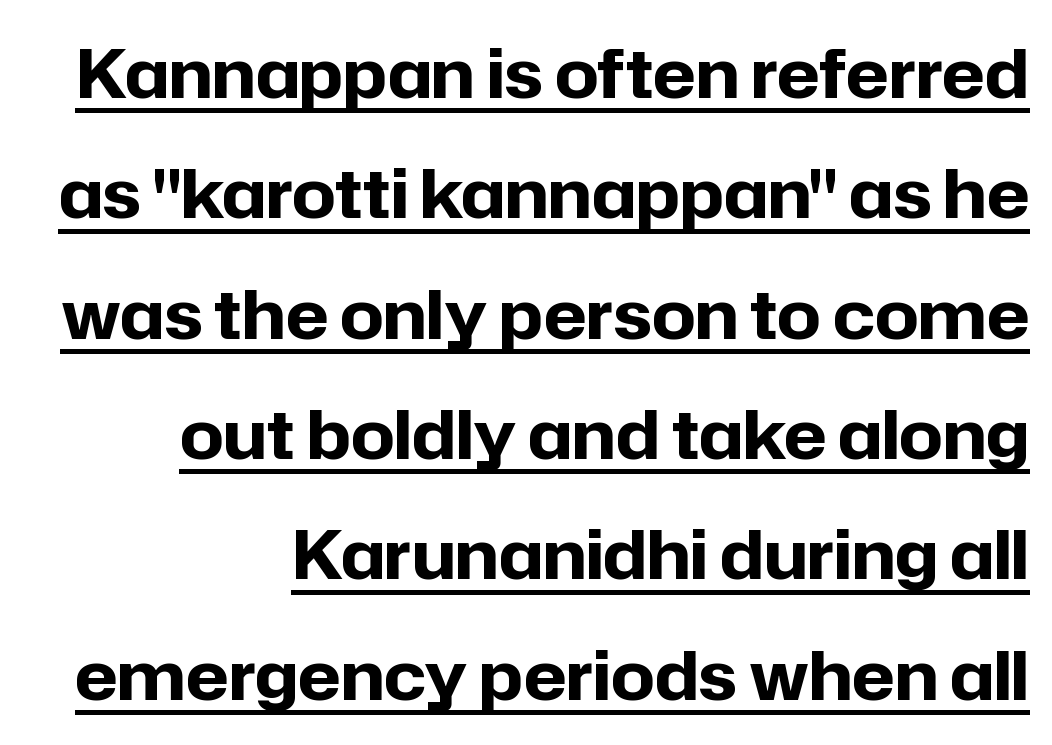
{"serif": "no", "italic": "no", "bold": "yes", "weight": "bold", "width": "normal", "stroke_contrast": "low", "x_height": "medium", "monospaced": "no", "underline": "yes", "align": "right", "line_spacing_ratio": 1.77, "letter_spacing": "normal", "letter_spacing_em": 0.0, "glyph_px": 68}
